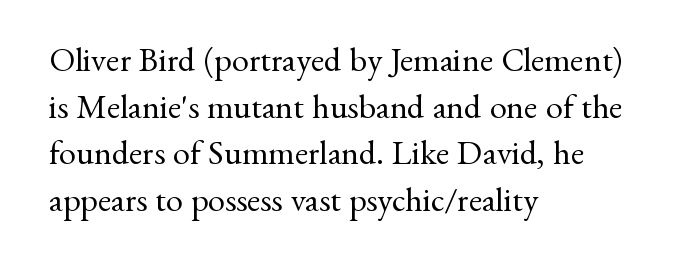
These lines are rendered in a variable-pitch font. Heaviness? Minimal to ordinary, like unemphasized prose. What stands out about the letter spacing? Nothing — it is the standard amount. This rendering employs a face with finishing strokes, i.e., a serif. Descenders hang freely into open space.
